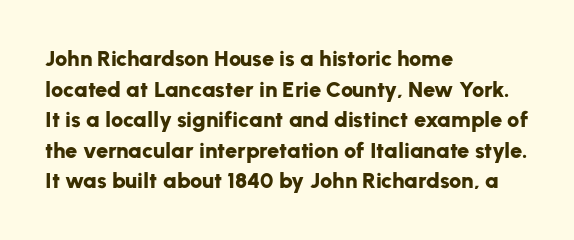
The image shows 22 px bold type, upright; set left-aligned, normal line spacing (1.39x), normal letter spacing, not underlined.
